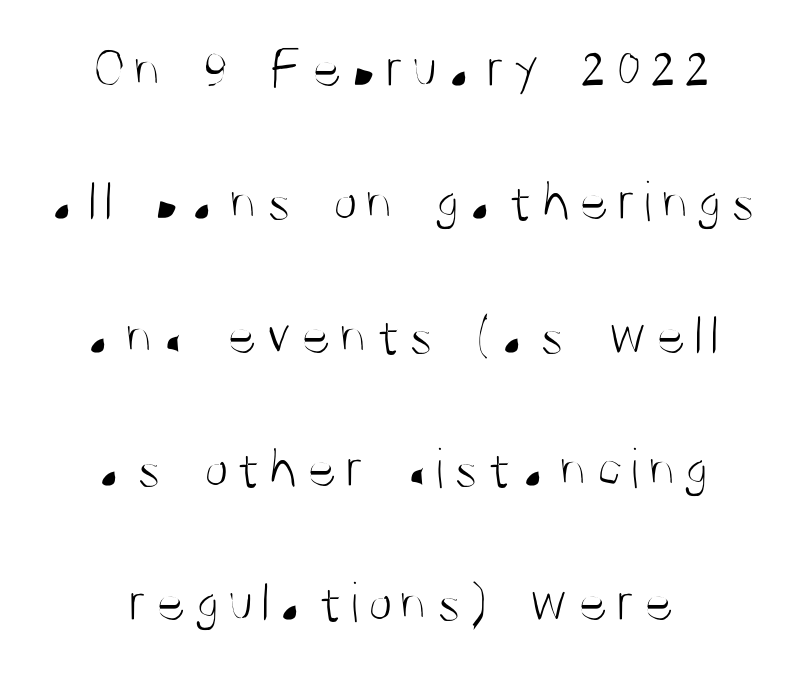
The image shows 58 px light, condensed sans-serif type, upright; set centered, loose line spacing (2.3x), not underlined; medium stroke contrast and a large x-height.
